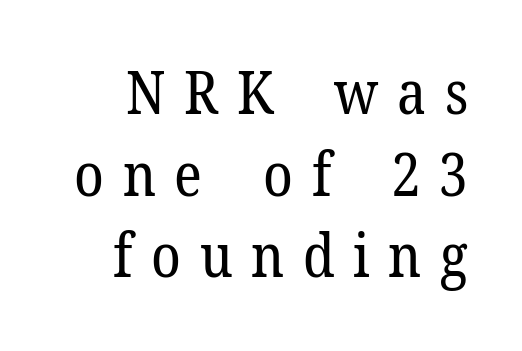
Is this a fixed-width face? No — the glyphs have proportional, varying widths. Compared with typical paragraphs, the rows here are spaced about the same. Notice how the stems are strictly vertical — no italics here. Examine the stroke ends and you'll spot serifs. Stroke mass is kept to a normal reading level or below.
